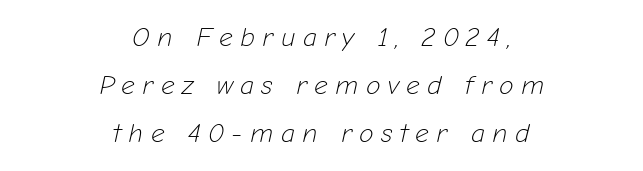
Q: Is the text bold? A: No.
Q: Is the text italic (slanted)? A: Yes, it leans right by about 12 degrees.
Q: Is the text underlined? A: No.
Q: How is the paragraph aligned? A: Centered.
Q: Is the spacing between letters normal or unusually wide? A: Unusually wide.
